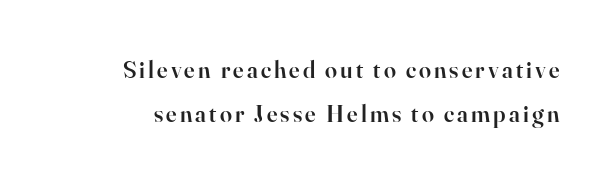
This sample uses an upright cut, with every glyph sitting square on the baseline. The area under the type is left untouched. Compared with an ordinary text face, these strokes are moderately heavier — a semibold.
